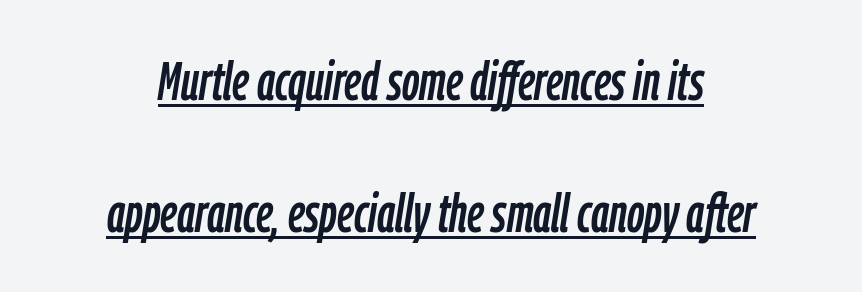
The image shows 54 px condensed type, italic (leaning right); set centered, loose line spacing (2.44x), normal letter spacing, underlined; low stroke contrast and a medium x-height.
